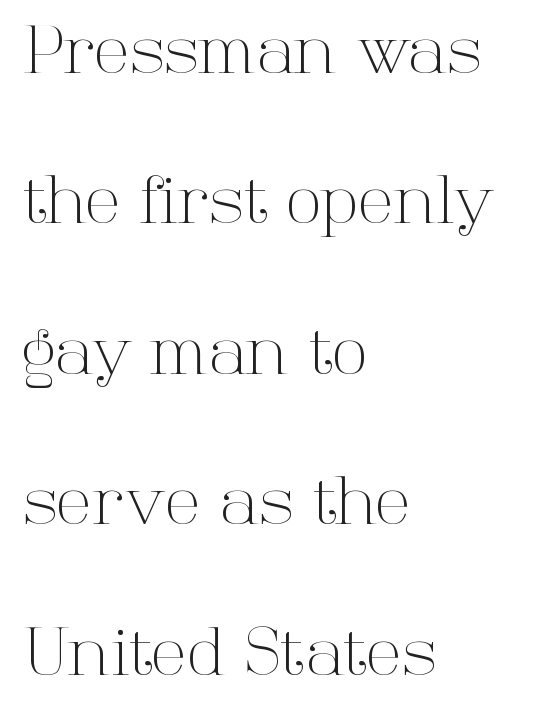
Weight: in the light-to-regular range. Is the block centered? No — it sits flush against the left margin. Reading down the column, the eye jumps a long way to each next line. The font's upright variant was chosen for this text.
